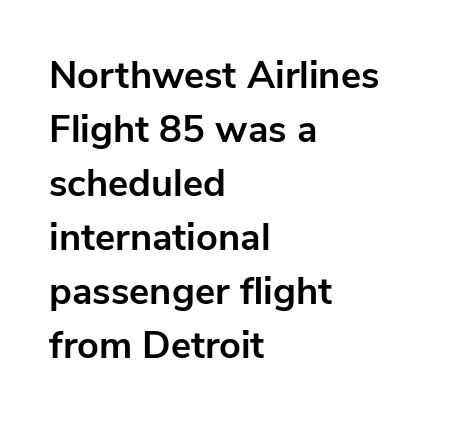
Q: Is the text bold? A: Yes.
Q: Is the text italic (slanted)? A: No, it is upright.
Q: Is the typeface a serif or a sans-serif typeface? A: Sans-serif.
Q: Is the text underlined? A: No.
Q: How is the paragraph aligned? A: Left-aligned.
Q: Is the spacing between letters normal or unusually wide? A: Normal.
Q: Is the spacing between lines tight, normal or loose? A: Normal.
Q: Width (condensed, normal, or wide)? A: Normal.
Q: Stroke contrast? A: Low.
Q: x-height? A: Medium.
Q: Monospaced? A: No.
